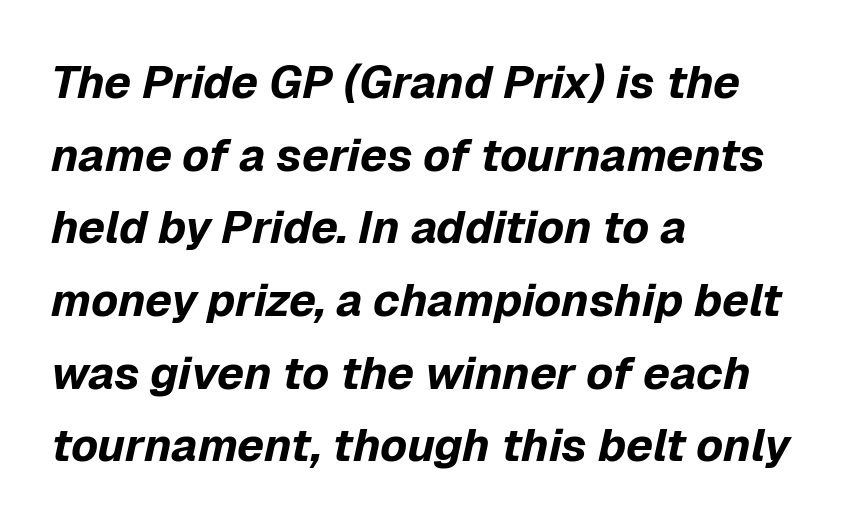
Is this a fixed-width face? No — the glyphs have proportional, varying widths. An italicized treatment has been applied to the whole sample. Summary of vertical rhythm: regular, with standard interline spacing. Summary of weight: heavy, a full bold. A typesetter would call this zero additional tracking.
